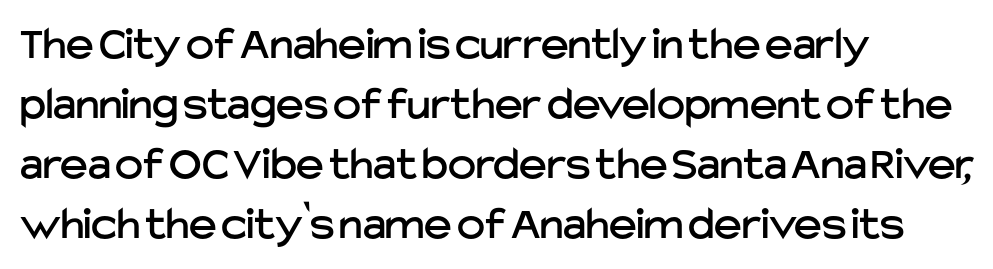
Posture: vertical. These lines are rendered in a variable-pitch font. Type style note: lacks serifs. The passage shown has conventional tracking throughout. Bare-footed words on every line.
